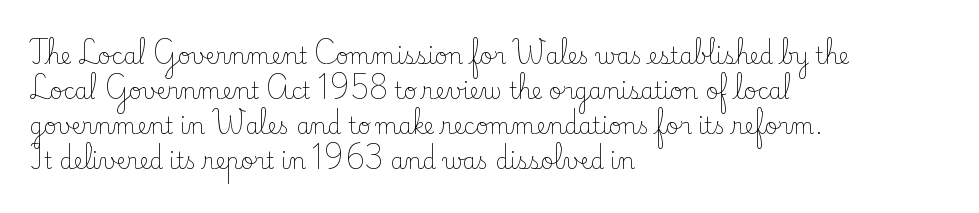
{"italic": "no", "bold": "no", "underline": "no", "align": "left", "line_spacing": "normal", "line_spacing_ratio": 1.59, "letter_spacing": "normal", "letter_spacing_em": 0.0, "glyph_px": 22}
